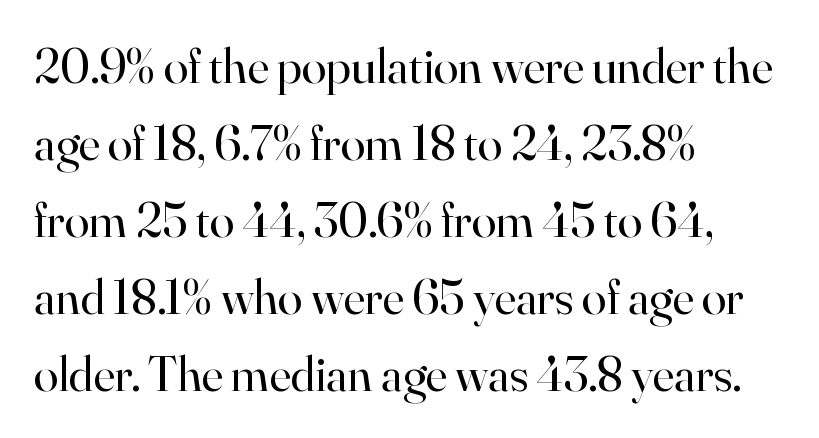
The image shows 50 px regular-weight serif type, upright; set left-aligned, normal line spacing (1.54x), normal letter spacing, not underlined; high stroke contrast and a small x-height.
